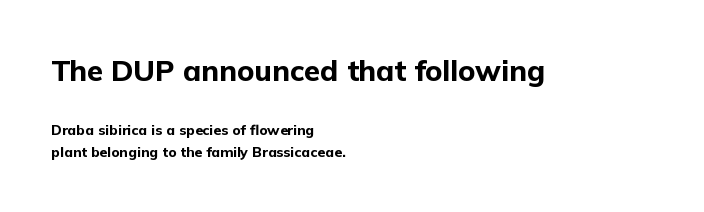
The face used here is proportionally spaced, like ordinary book or web type. Notice how descenders clear the ascenders below comfortably — that's standard leading. The passage shown is emphatically bold. Type without underlining. Look at the tracking — it's just the regular setting, nothing added.
